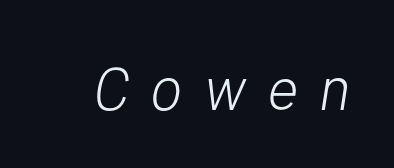
{"italic": "yes", "lean": "right", "slant_degrees": 10, "bold": "no", "weight": "light", "width": "normal", "stroke_contrast": "low", "x_height": "medium", "monospaced": "no", "underline": "no", "letter_spacing": "wide", "letter_spacing_em": 0.35, "glyph_px": 61}
